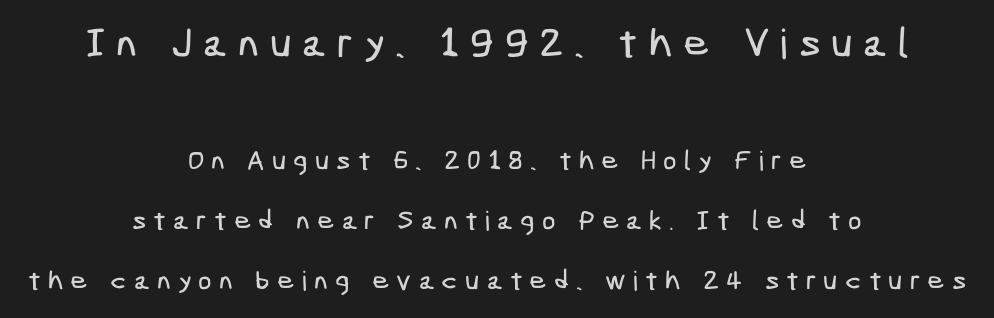
The image shows 41 px condensed sans-serif type; set centered, loose line spacing (2.22x), unusually wide letter spacing (+0.26 em), not underlined; the first (top) block is 1.52x larger; low stroke contrast and a medium x-height.
